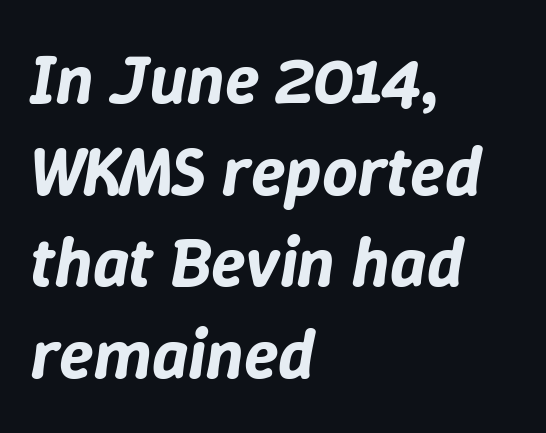
{"italic": "yes", "lean": "right", "slant_degrees": 9, "width": "normal", "stroke_contrast": "low", "x_height": "medium", "monospaced": "no", "underline": "no", "align": "left", "line_spacing": "normal", "line_spacing_ratio": 1.31, "letter_spacing": "normal", "letter_spacing_em": 0.0, "glyph_px": 70}
